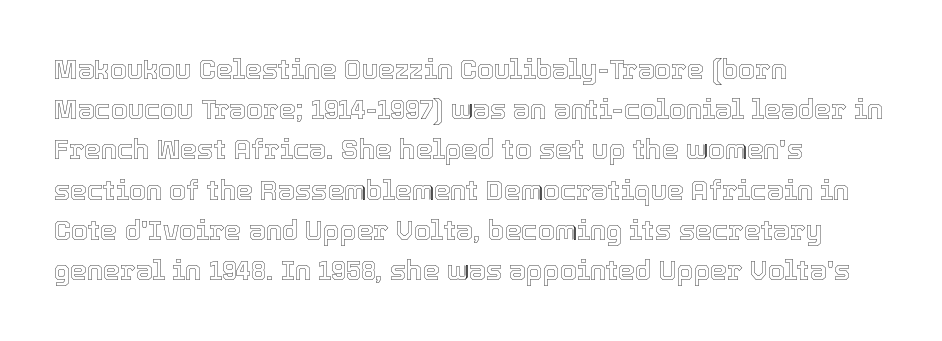
Summary of vertical rhythm: regular, with standard interline spacing. No italicization has been applied; the sample stays upright. One-word summary of the alignment: left. The line texture is even and compact thanks to regular tracking. The space directly below the letters is spotless.
